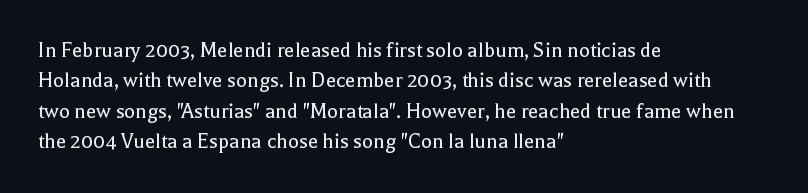
The image shows 23 px text type, upright; set left-aligned, normal line spacing (1.32x), normal letter spacing, not underlined.
